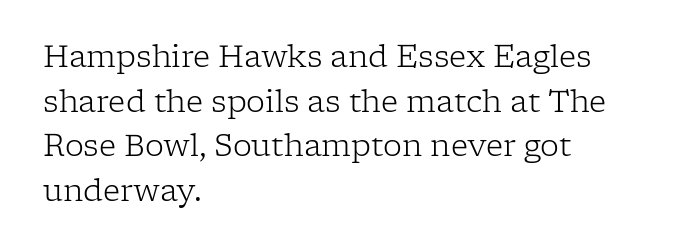
The gaps between neighbouring characters are ordinary and unremarkable. A typesetter would call this proportional, since set widths differ per character. The text was rendered using a seriffed face with decorative stroke endings. Is there any slant? The stems are plumb. The passage shown is not bold in any degree. The rendering uses a moderate line-height, typical for paragraphs.
